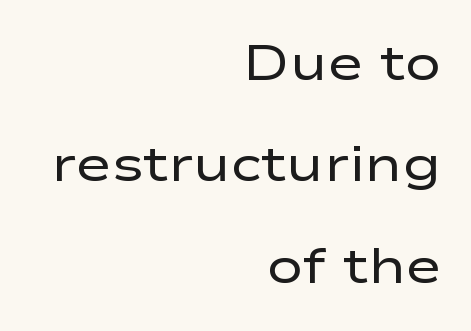
The image shows 49 px regular-weight, wide sans-serif type, upright; set right-aligned, loose line spacing (2.07x), normal letter spacing, not underlined; low stroke contrast and a medium x-height.
